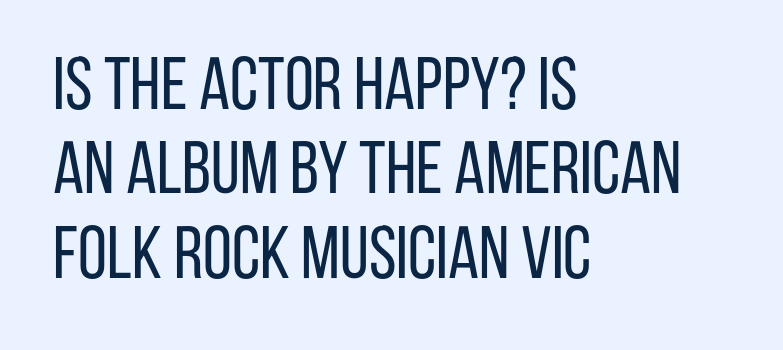
This rendering employs a face without finishing strokes, i.e., a sans-serif. Upright lettering throughout. The line-height multiplier appears low, near solid setting. A classic flush-left, rag-right setting is used for this passage.
